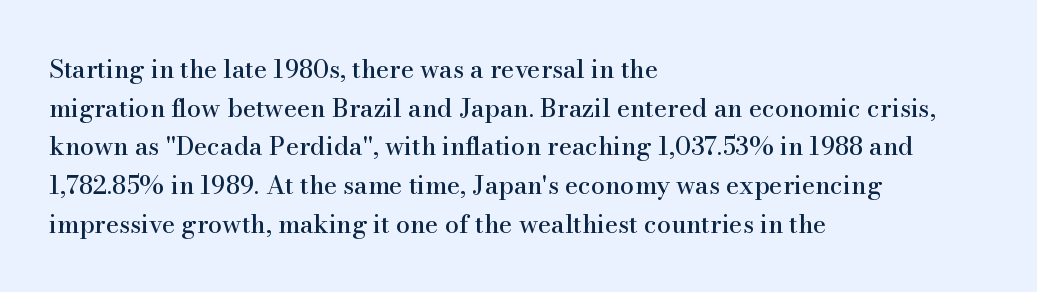
{"italic": "no", "underline": "no", "align": "left", "line_spacing": "normal", "line_spacing_ratio": 1.55, "letter_spacing": "normal", "letter_spacing_em": 0.0, "glyph_px": 25}
